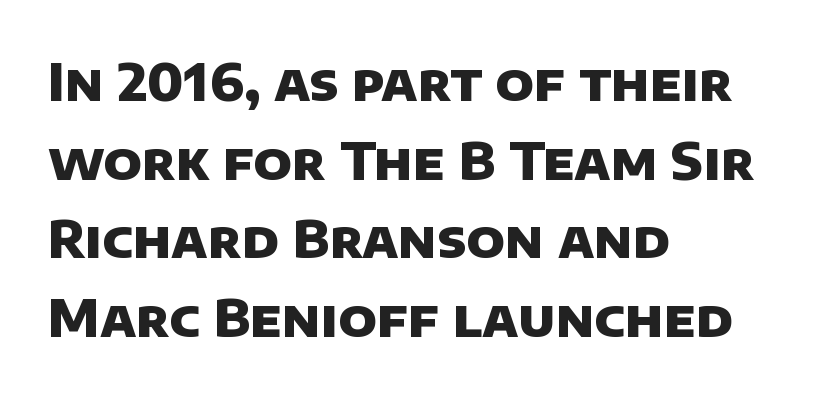
Q: Is the text bold? A: Yes.
Q: Is the typeface a serif or a sans-serif typeface? A: Sans-serif.
Q: Is the text underlined? A: No.
Q: How is the paragraph aligned? A: Left-aligned.
Q: Is the spacing between letters normal or unusually wide? A: Normal.
Q: Is the spacing between lines tight, normal or loose? A: Normal.
Q: Width (condensed, normal, or wide)? A: Normal.
Q: Stroke contrast? A: Low.
Q: x-height? A: Large.
Q: Monospaced? A: No.
